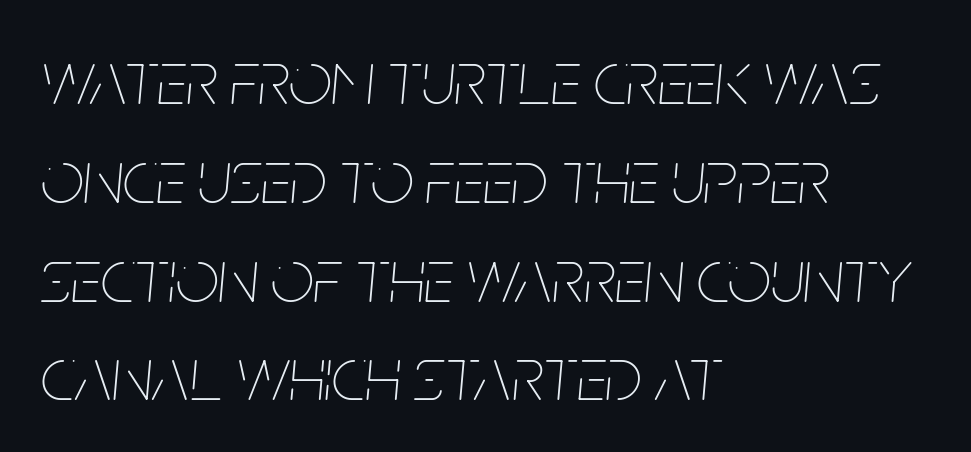
{"italic": "yes", "lean": "right", "slant_degrees": 5, "bold": "no", "weight": "thin", "width": "condensed", "stroke_contrast": "low", "x_height": "large", "monospaced": "no", "underline": "no", "align": "left", "line_spacing": "normal", "line_spacing_ratio": 1.3, "letter_spacing": "normal", "letter_spacing_em": 0.0, "glyph_px": 76}
